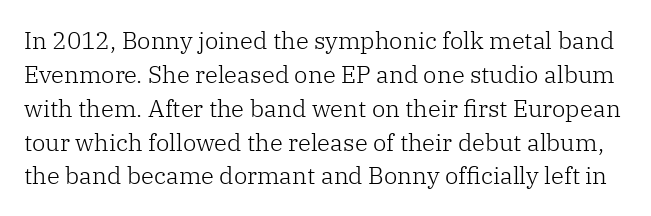
The image shows 24 px text type, upright; set normal line spacing (1.41x), normal letter spacing, not underlined.
